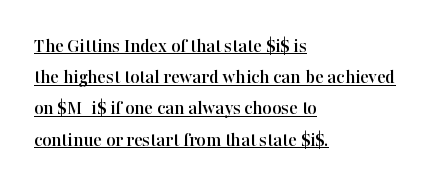
The image shows 20 px text type, upright; set left-aligned, normal line spacing (1.56x), normal letter spacing, underlined.
